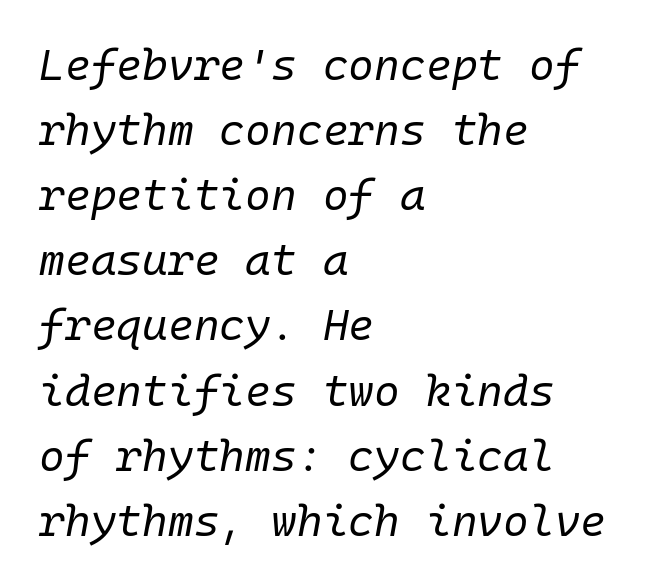
The image shows 44 px regular-weight type, italic (leaning right), monospaced; set left-aligned, normal line spacing (1.48x), normal letter spacing, not underlined; low stroke contrast and a medium x-height.
